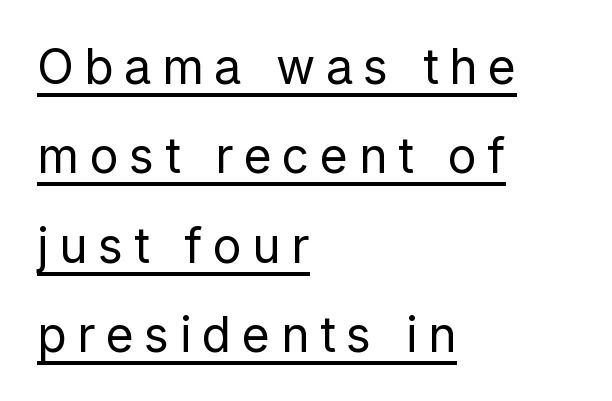
This sample has the flowing, uneven cadence of proportional lettering. The text block is weighted toward the left margin, trailing off unevenly rightward. The axis of the letterforms is exactly vertical. Characters follow at a spacing far wider than the type designer built in.
